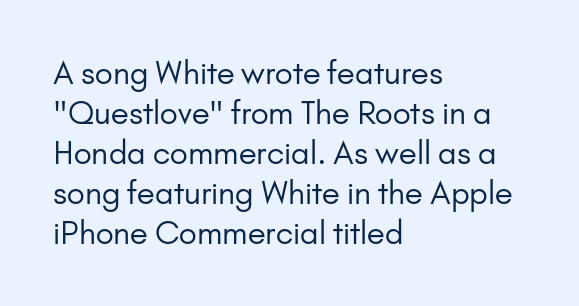
Regarding serifs, this sample does without them. Vertically, the passage feels balanced, rows spaced as you'd expect. The passage is arranged the way most books set body copy — flush left. A clean baseline with only descenders dipping below it. Glyph-to-glyph distance matches everyday printed text. The face used here is proportionally spaced, like ordinary book or web type.
